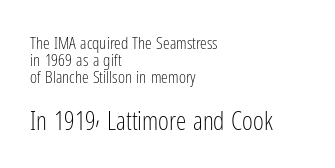
The image shows 26 px text type, upright; set left-aligned, tight line spacing (1.0x), normal letter spacing, not underlined; the second (bottom) block is 1.53x larger.
